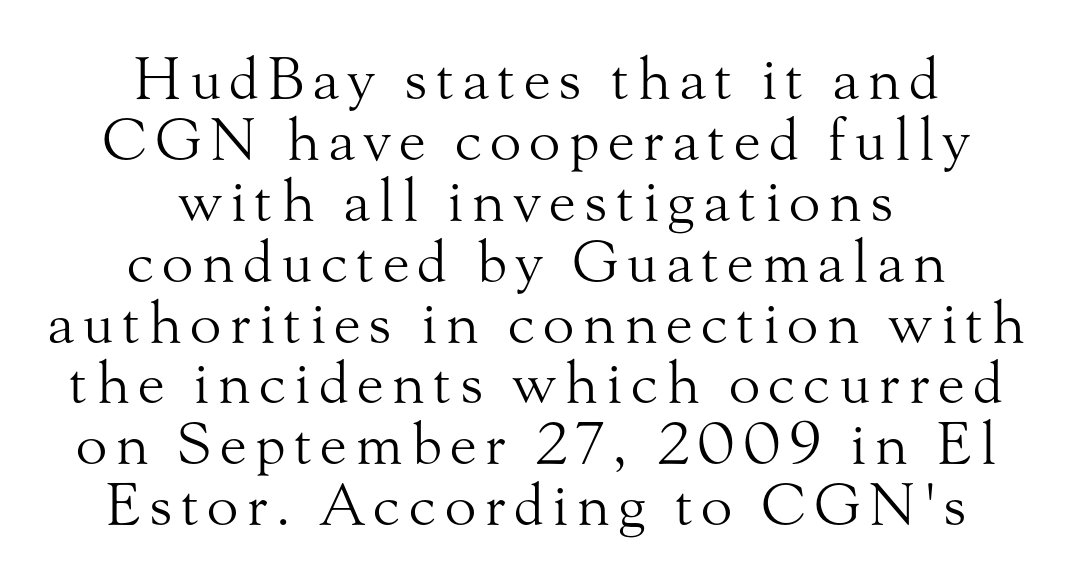
Q: Is the text bold? A: No.
Q: Is the text italic (slanted)? A: No, it is upright.
Q: Is the typeface a serif or a sans-serif typeface? A: Serif.
Q: Is the text underlined? A: No.
Q: How is the paragraph aligned? A: Centered.
Q: Is the spacing between lines tight, normal or loose? A: Tight.
Q: Width (condensed, normal, or wide)? A: Normal.
Q: Stroke contrast? A: Medium.
Q: x-height? A: Small.
Q: Monospaced? A: No.
